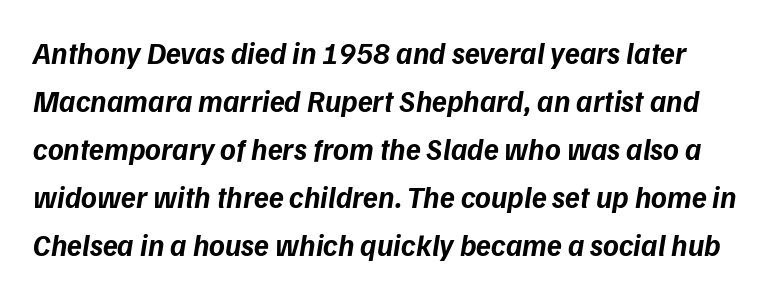
Its strokes are broad and dark, the hallmark of bold type. Anything drawn beneath the words? Only blank space. Interline gaps are of average width in this sample. Nothing sits at the stroke ends, so this counts as sans-serif.
